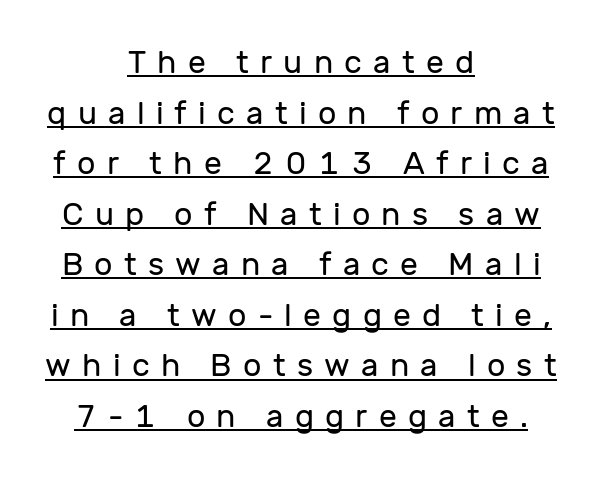
{"serif": "no", "italic": "no", "bold": "no", "weight": "regular", "width": "normal", "stroke_contrast": "low", "x_height": "medium", "monospaced": "no", "underline": "yes", "align": "center", "line_spacing": "normal", "line_spacing_ratio": 1.58, "letter_spacing": "wide", "letter_spacing_em": 0.35, "glyph_px": 32}
